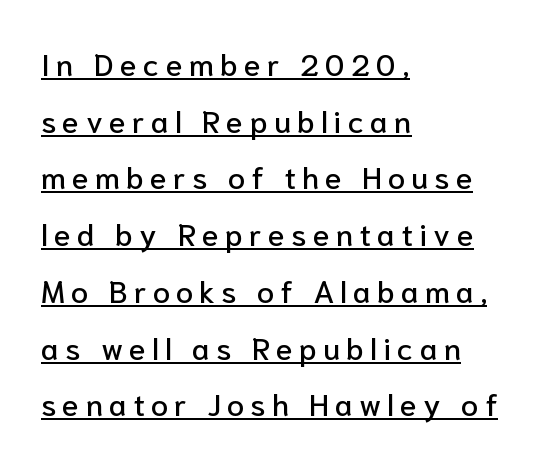
The image shows 31 px sans-serif type, upright; set left-aligned, line spacing 1.83x, unusually wide letter spacing (+0.2 em), underlined; low stroke contrast and a medium x-height.
